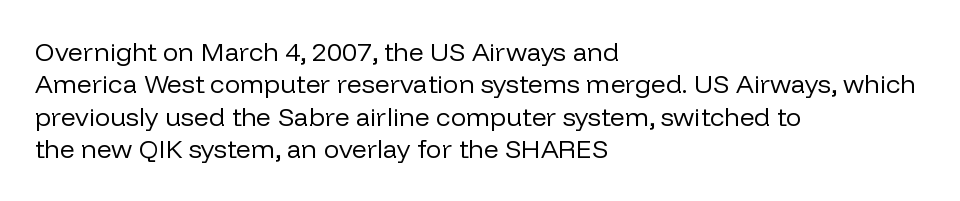
Line spacing here is normal. Nobody touched the tracking dial on this one. Quick note: underline off. Designer's note — italics off, roman on. The lines are quadded left.
